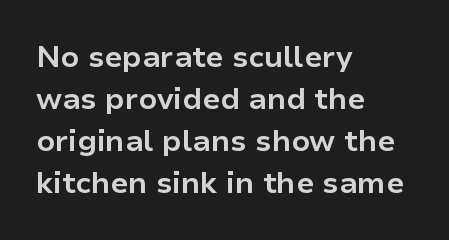
{"serif": "no", "italic": "no", "bold": "yes", "weight": "bold", "width": "normal", "stroke_contrast": "low", "x_height": "medium", "monospaced": "no", "underline": "no", "align": "left", "line_spacing": "normal", "line_spacing_ratio": 1.4, "letter_spacing": "normal", "letter_spacing_em": 0.0, "glyph_px": 30}
